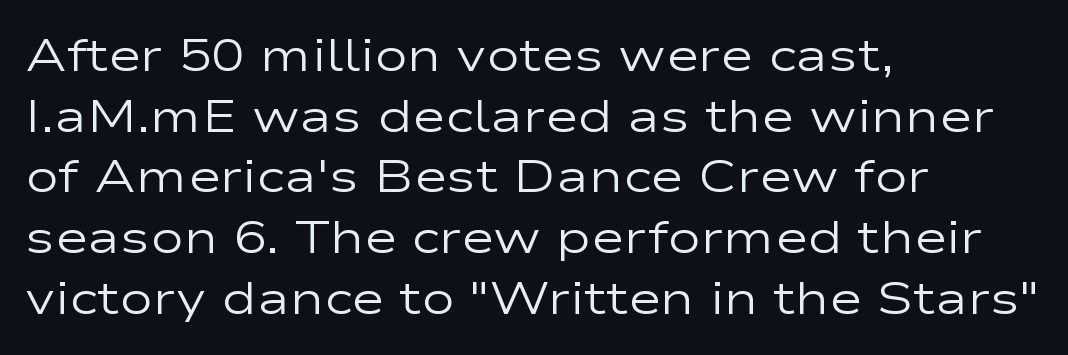
{"serif": "no", "italic": "no", "bold": "no", "weight": "regular", "width": "wide", "stroke_contrast": "low", "x_height": "medium", "monospaced": "no", "underline": "no", "align": "left", "line_spacing": "normal", "line_spacing_ratio": 1.35, "letter_spacing": "normal", "letter_spacing_em": 0.0, "glyph_px": 45}
